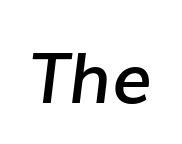
Q: Is the text bold? A: Semi-bold.
Q: Is the text italic (slanted)? A: Yes, it leans right by about 7 degrees.
Q: Is the text underlined? A: No.
Q: Is the spacing between letters normal or unusually wide? A: Normal.
Q: Width (condensed, normal, or wide)? A: Normal.
Q: Stroke contrast? A: Low.
Q: x-height? A: Medium.
Q: Monospaced? A: No.
